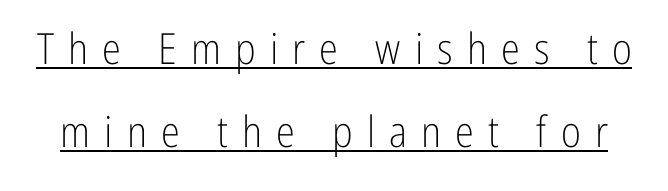
{"serif": "no", "italic": "no", "bold": "no", "weight": "light", "width": "condensed", "stroke_contrast": "low", "x_height": "medium", "monospaced": "no", "underline": "yes", "line_spacing": "loose", "line_spacing_ratio": 1.94, "letter_spacing": "wide", "letter_spacing_em": 0.33, "glyph_px": 43}
